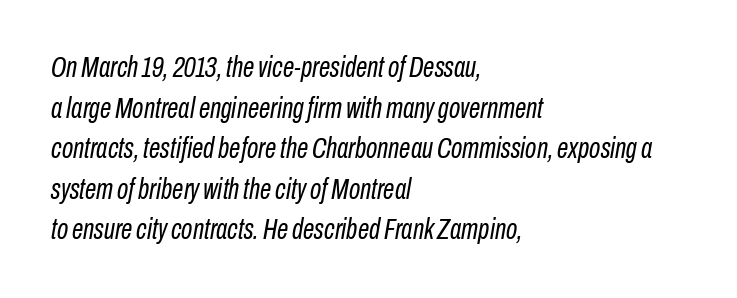
Q: Is the text bold? A: No.
Q: Is the text italic (slanted)? A: Yes, it leans right by about 10 degrees.
Q: Is the text underlined? A: No.
Q: How is the paragraph aligned? A: Left-aligned.
Q: Is the spacing between letters normal or unusually wide? A: Normal.
Q: Is the spacing between lines tight, normal or loose? A: Normal.
Q: Width (condensed, normal, or wide)? A: Condensed.
Q: Stroke contrast? A: Low.
Q: x-height? A: Medium.
Q: Monospaced? A: No.
